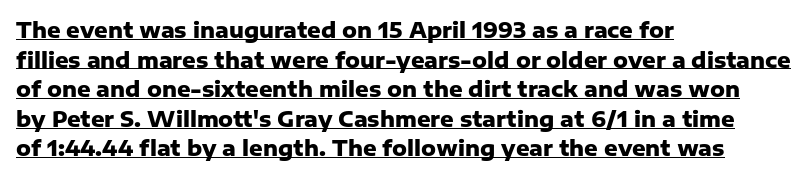
{"italic": "no", "bold": "yes", "underline": "yes", "align": "left", "line_spacing": "normal", "line_spacing_ratio": 1.41, "letter_spacing": "normal", "letter_spacing_em": 0.0, "glyph_px": 21}
